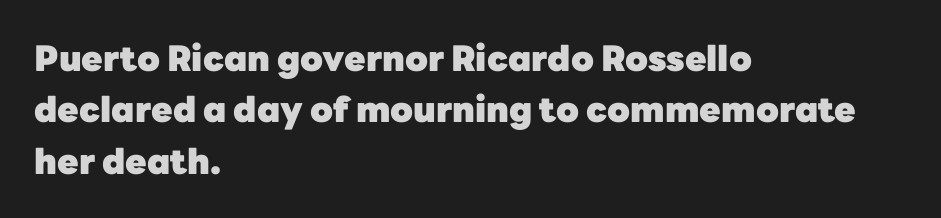
{"serif": "no", "italic": "no", "bold": "yes", "weight": "heavy", "width": "normal", "stroke_contrast": "low", "x_height": "medium", "monospaced": "no", "underline": "no", "align": "left", "line_spacing": "normal", "line_spacing_ratio": 1.47, "letter_spacing": "normal", "letter_spacing_em": 0.0, "glyph_px": 35}
